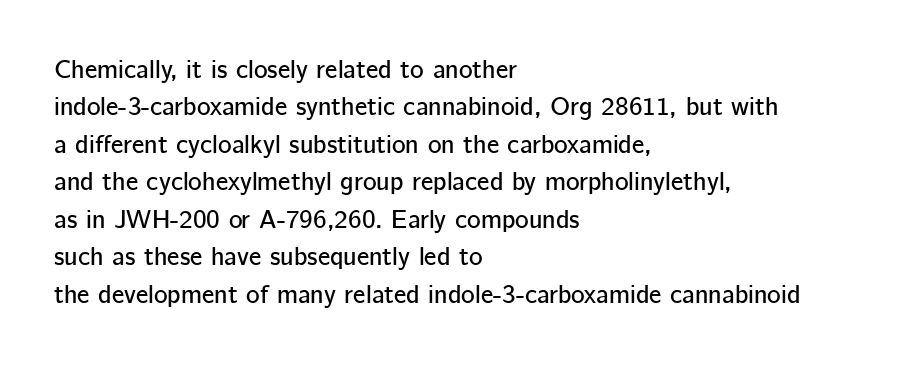
The image shows 26 px text type, upright; set left-aligned, normal line spacing (1.44x), normal letter spacing, not underlined.
